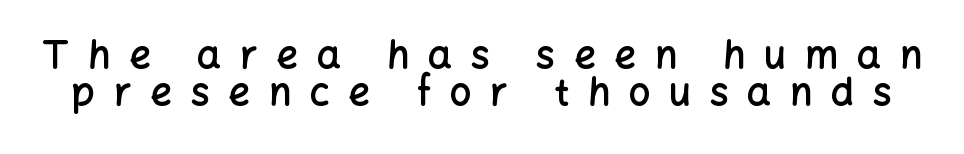
The image shows 38 px semibold sans-serif type, upright; set tight line spacing (0.98x), unusually wide letter spacing (+0.49 em), not underlined; low stroke contrast and a medium x-height.
